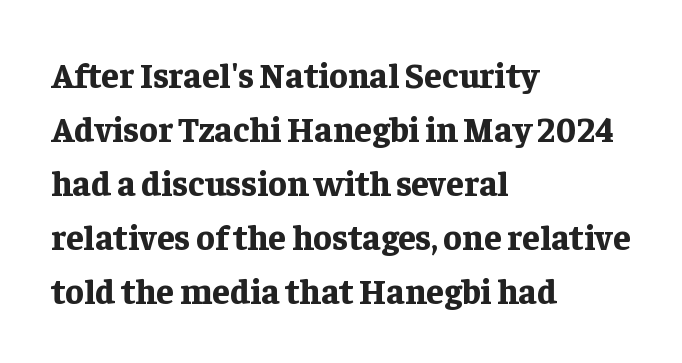
The font is running at its bold setting. Yep, those are serifs on the letters. Does the lettering tilt? It doesn't — this is upright. Whoever set this chose a conventional vertical rhythm. Letter spacing: default. Words float on clear page, feet unadorned.
